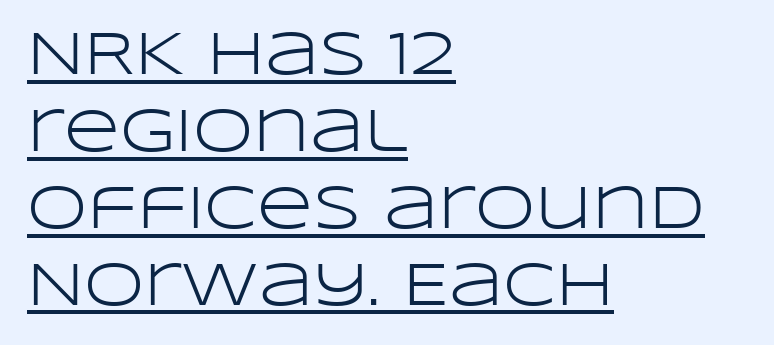
Q: Is the text bold? A: No.
Q: Is the text italic (slanted)? A: No, it is upright.
Q: Is the typeface a serif or a sans-serif typeface? A: Sans-serif.
Q: Is the text underlined? A: Yes.
Q: How is the paragraph aligned? A: Left-aligned.
Q: Is the spacing between letters normal or unusually wide? A: Normal.
Q: Is the spacing between lines tight, normal or loose? A: Normal.
Q: Width (condensed, normal, or wide)? A: Wide.
Q: Stroke contrast? A: Low.
Q: x-height? A: Large.
Q: Monospaced? A: No.
